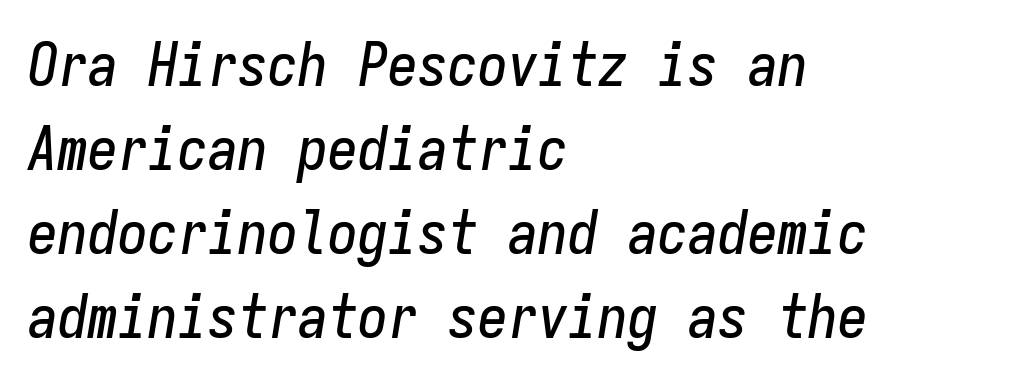
The image shows 60 px condensed type, italic (leaning right), monospaced; set left-aligned, normal line spacing (1.4x), normal letter spacing, not underlined; low stroke contrast and a medium x-height.
